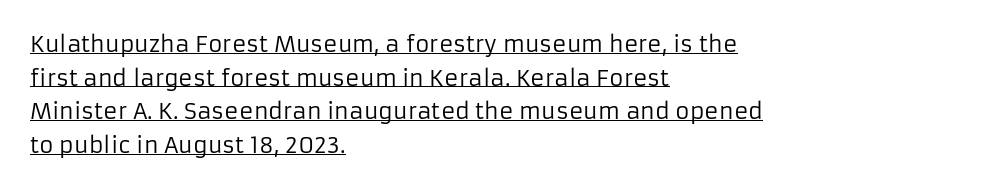
Counters stay open thanks to moderate or lighter strokes. Compared with typical body copy, the letter spacing here is the same. Summary of vertical rhythm: regular, with standard interline spacing. The rendering uses the underline text-decoration. These lines were composed using upright roman letters.
